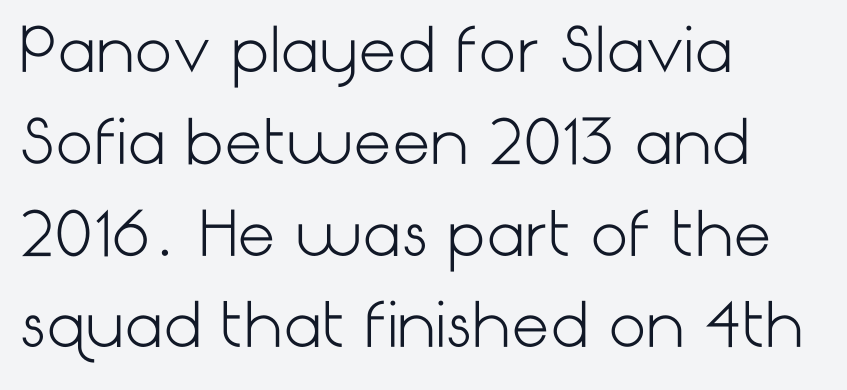
Quick note: not italic, upright. Reading down the column, the eye jumps a familiar distance to each next line. These lines are composed in type without serifs. Is the stroke heavy? The answer is a plain regular-or-lighter. In terms of letterspacing, this is plain default setting. Nobody drew a line under any word here.
